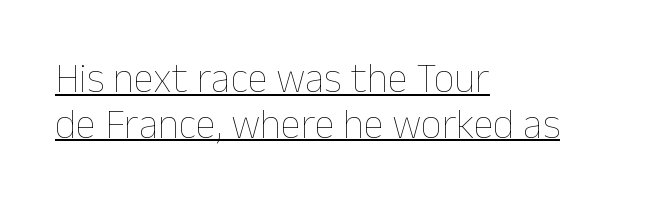
{"italic": "no", "bold": "no", "weight": "thin", "width": "normal", "stroke_contrast": "low", "x_height": "medium", "monospaced": "no", "underline": "yes", "align": "left", "line_spacing": "tight", "line_spacing_ratio": 1.11, "letter_spacing": "normal", "letter_spacing_em": 0.0, "glyph_px": 41}
